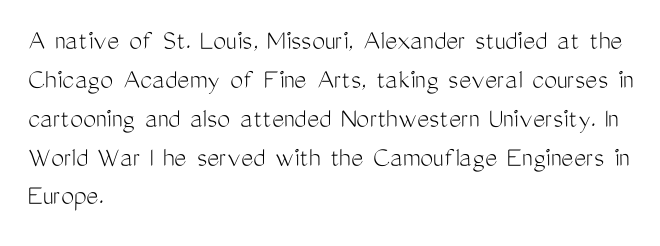
The image shows 29 px light, condensed sans-serif type, upright; set left-aligned, normal line spacing (1.34x), normal letter spacing, not underlined; medium stroke contrast and a medium x-height.
